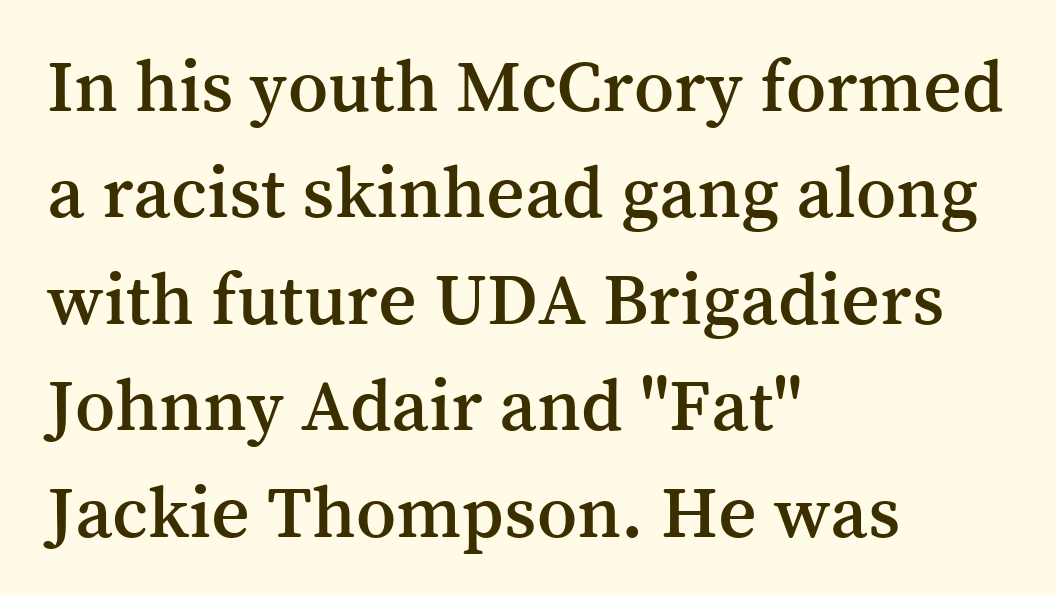
The image shows 75 px serif type, upright; set left-aligned, normal line spacing (1.42x), normal letter spacing, not underlined; medium stroke contrast and a medium x-height.
